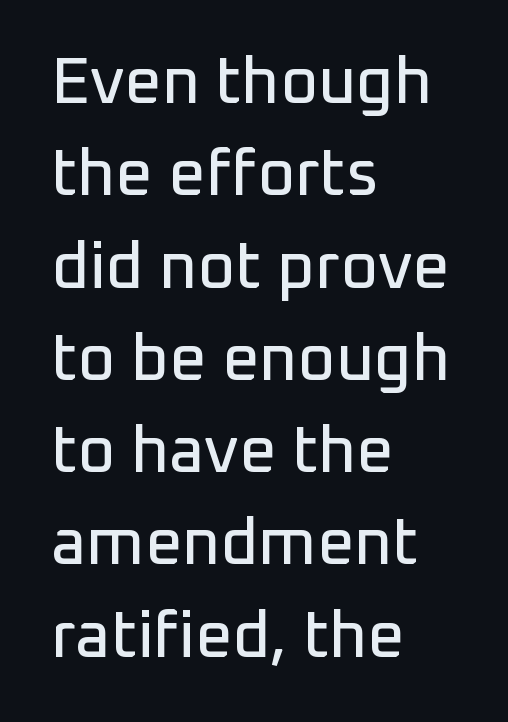
Q: Is the text italic (slanted)? A: No, it is upright.
Q: Is the typeface a serif or a sans-serif typeface? A: Sans-serif.
Q: Is the text underlined? A: No.
Q: How is the paragraph aligned? A: Left-aligned.
Q: Is the spacing between letters normal or unusually wide? A: Normal.
Q: Is the spacing between lines tight, normal or loose? A: Normal.
Q: Width (condensed, normal, or wide)? A: Normal.
Q: Stroke contrast? A: Low.
Q: x-height? A: Medium.
Q: Monospaced? A: No.
